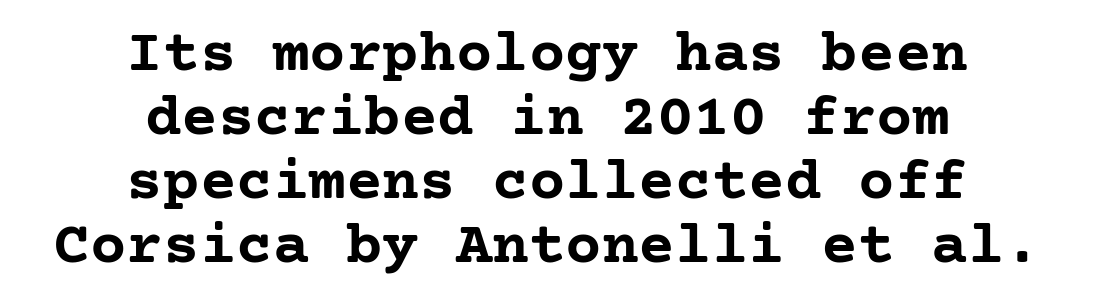
The image shows 61 px semibold serif type, upright; set centered, tight line spacing (1.05x), normal letter spacing, not underlined; low stroke contrast and a medium x-height.
